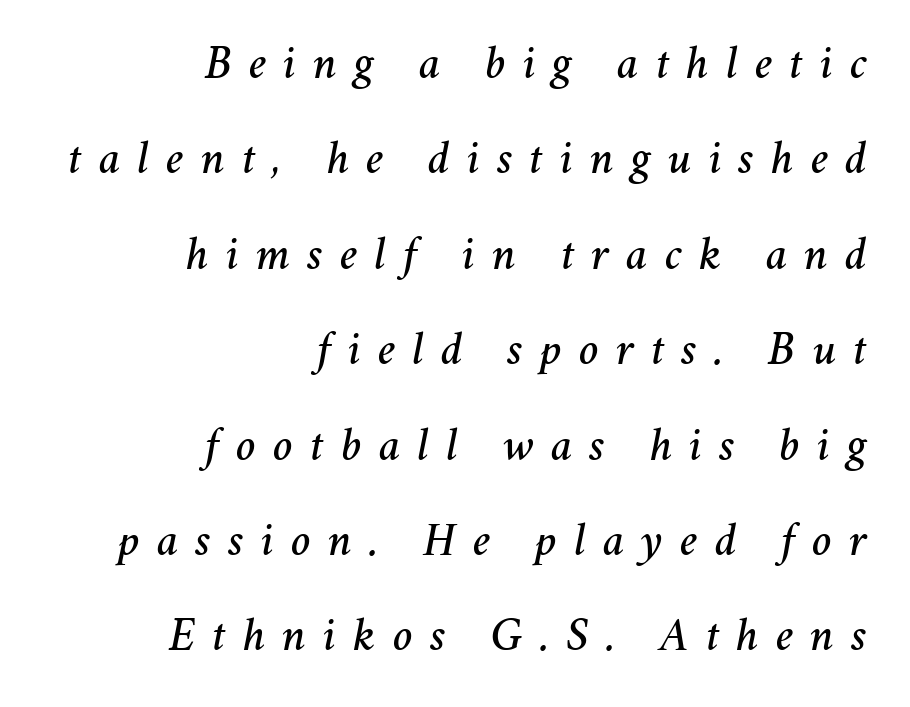
Q: Is the text italic (slanted)? A: Yes, it leans right by about 11 degrees.
Q: Is the text underlined? A: No.
Q: How is the paragraph aligned? A: Right-aligned.
Q: Is the spacing between letters normal or unusually wide? A: Unusually wide.
Q: Is the spacing between lines tight, normal or loose? A: Loose.
Q: Width (condensed, normal, or wide)? A: Normal.
Q: Stroke contrast? A: Medium.
Q: x-height? A: Medium.
Q: Monospaced? A: No.
